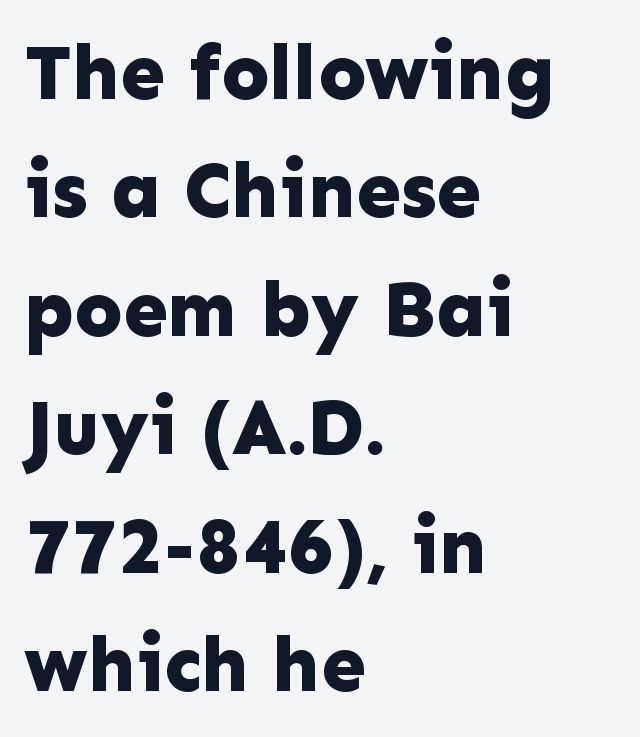
Standard letterfit; no display-style spreading of the glyphs. Only glyphs here, with clear space below each row. The designer went with a sans here, leaving each stem footless. When letters stand straight like this, we call the style roman or upright. Leading matches the norm, producing a regular column. The passage shown is typed in a proportional face where columns would drift.
